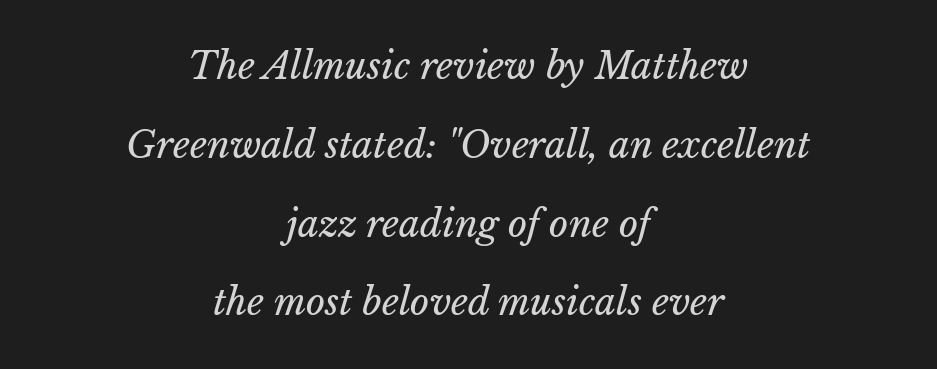
The image shows 37 px regular-weight type; set centered, loose line spacing (2.13x), normal letter spacing, not underlined; low stroke contrast and a medium x-height.
